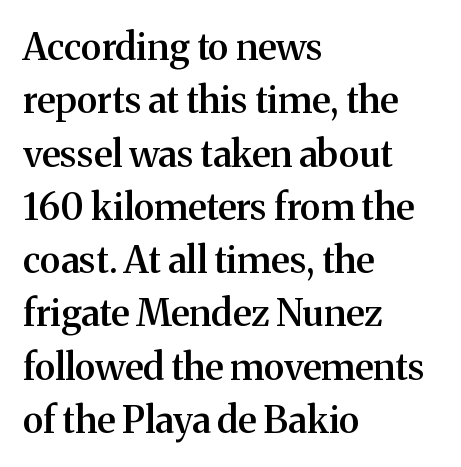
{"serif": "yes", "italic": "no", "bold": "semi", "weight": "semibold", "width": "normal", "stroke_contrast": "medium", "x_height": "medium", "monospaced": "no", "underline": "no", "align": "left", "line_spacing": "normal", "line_spacing_ratio": 1.44, "letter_spacing": "normal", "letter_spacing_em": 0.0, "glyph_px": 37}
